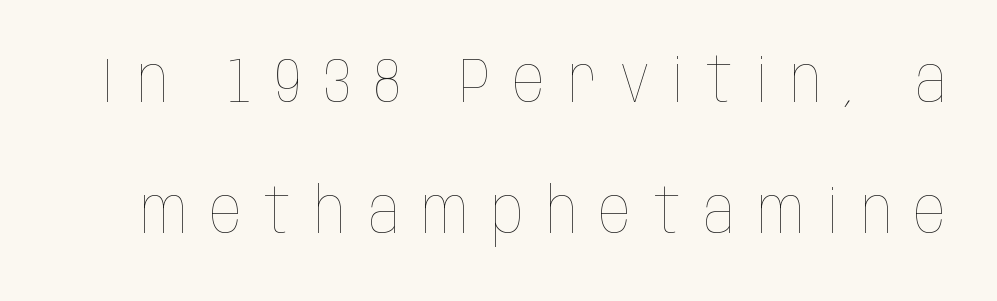
The image shows 63 px thin, condensed type, upright; set loose line spacing (2.08x), unusually wide letter spacing (+0.36 em), not underlined; low stroke contrast and a large x-height.
